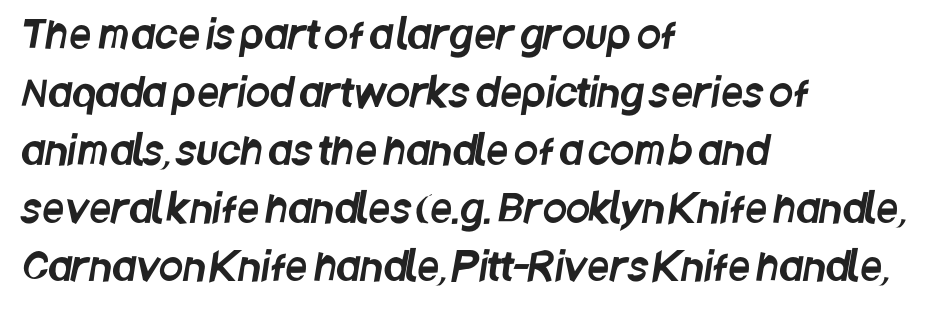
The image shows 39 px condensed sans-serif type; set left-aligned, normal line spacing (1.49x), normal letter spacing, not underlined; low stroke contrast and a large x-height.
